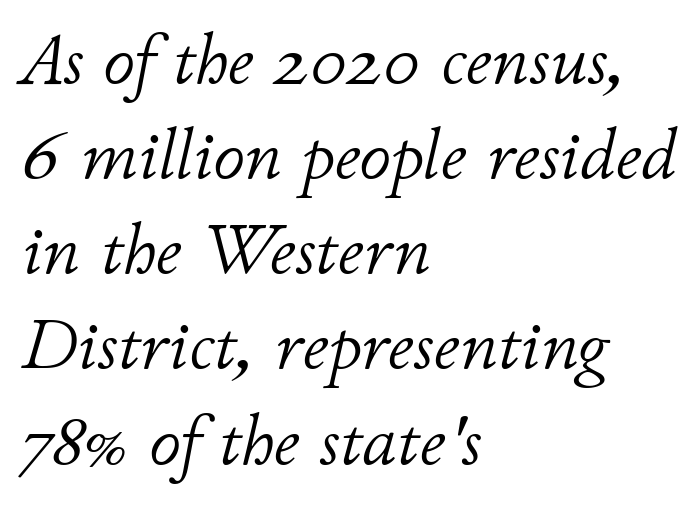
The image shows 71 px light type, italic (leaning right); set left-aligned, normal line spacing (1.34x), normal letter spacing, not underlined; low stroke contrast and a small x-height.
